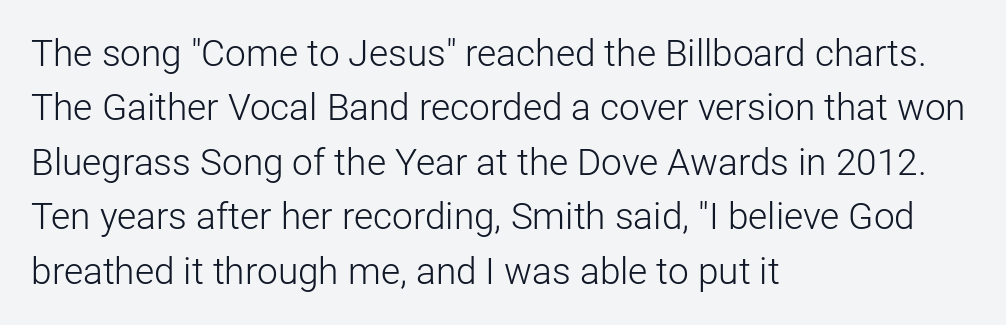
{"serif": "no", "italic": "no", "bold": "no", "weight": "light", "width": "normal", "stroke_contrast": "low", "x_height": "medium", "monospaced": "no", "underline": "no", "align": "left", "line_spacing": "normal", "line_spacing_ratio": 1.47, "letter_spacing": "normal", "letter_spacing_em": 0.0, "glyph_px": 37}
